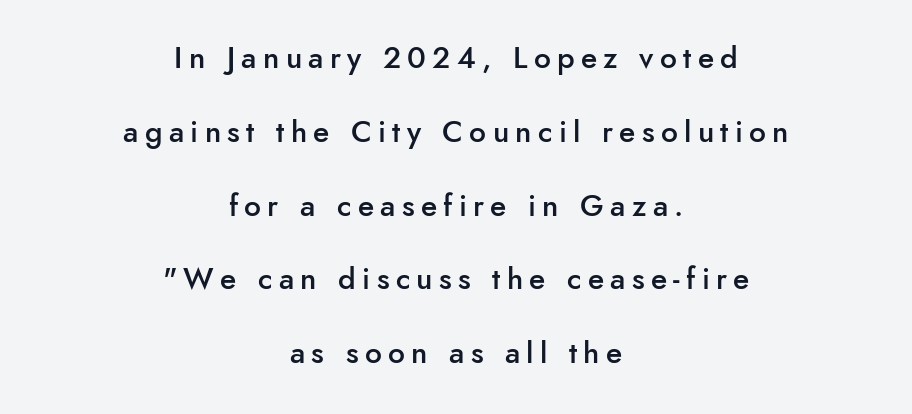
{"serif": "no", "italic": "no", "bold": "semi", "weight": "semibold", "width": "normal", "stroke_contrast": "low", "x_height": "small", "monospaced": "no", "underline": "no", "align": "center", "line_spacing": "loose", "line_spacing_ratio": 2.46, "letter_spacing": "wide", "letter_spacing_em": 0.21, "glyph_px": 30}
